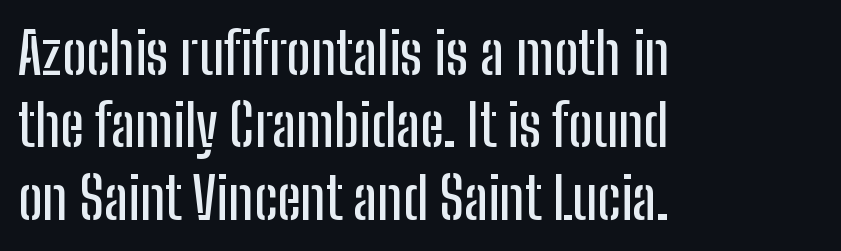
The image shows 57 px condensed sans-serif type, upright; set left-aligned, normal line spacing (1.27x), normal letter spacing, not underlined; low stroke contrast and a medium x-height.
